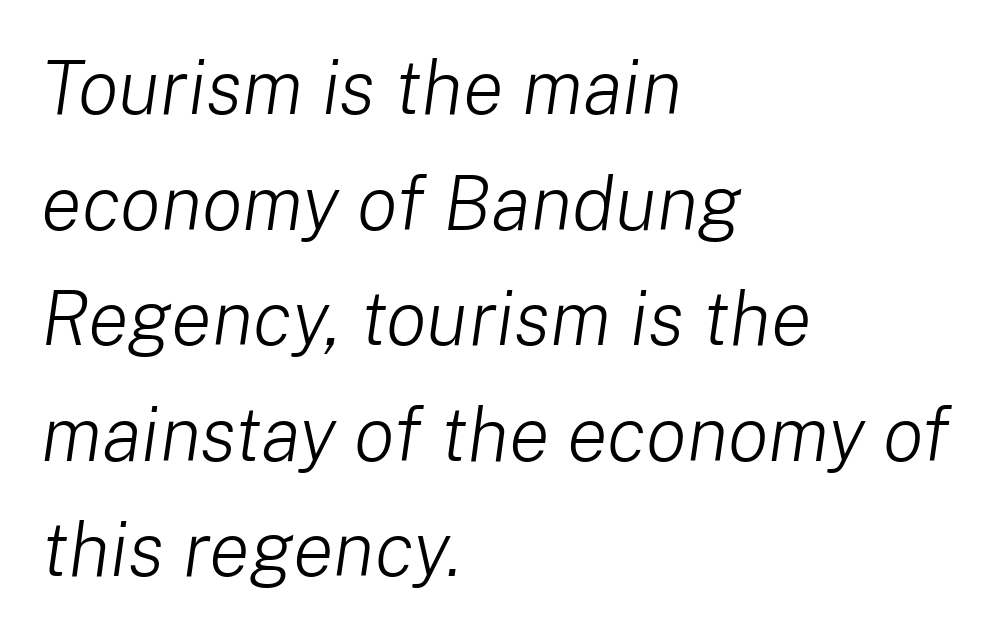
In terms of posture, this sample is oblique. The passage is arranged the way most books set body copy — flush left. The font is comparable to plain body text, perhaps lighter. No word sits above an underline.
